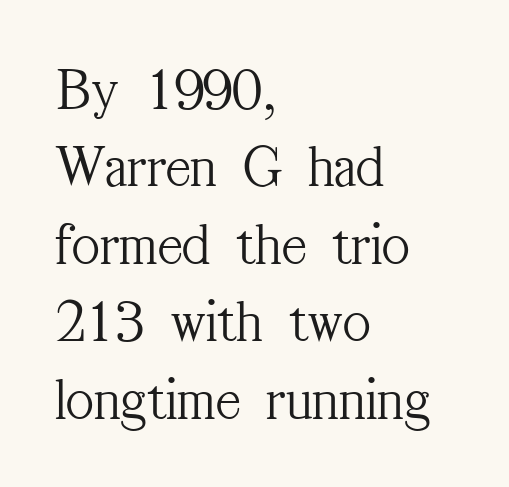
Each new line begins a customary step beneath the previous one. The rendering uses natural spacing where letterforms have individual widths. Underlining? Definitely not there. The type sits square on the baseline with zero lean. Yep, those are serifs on the letters. Notice how the passage keeps a crisp vertical edge on the left only.
